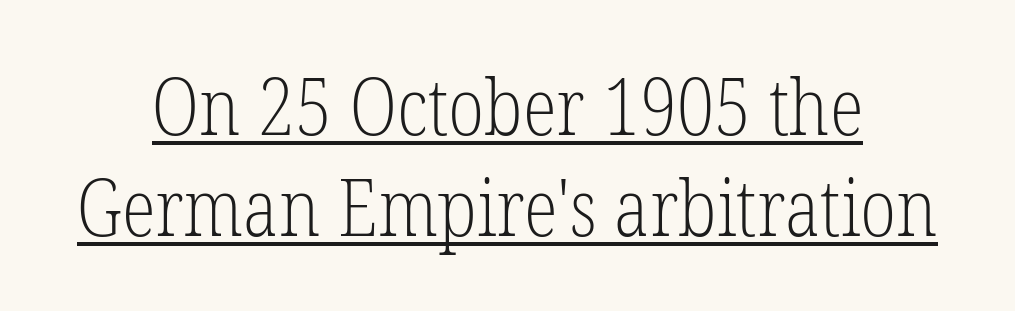
Interline gaps are of average width in this sample. Ink coverage per letter is moderate at most. Vertical strokes here are truly vertical. Observe the ordinary spacing: letters are neighbours, not strangers.
